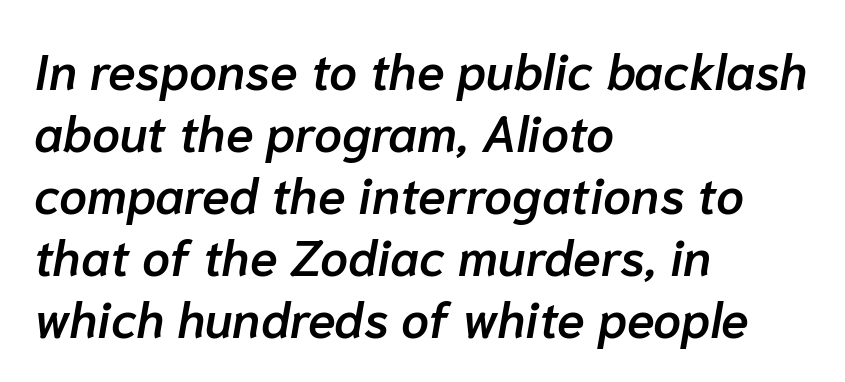
Q: Is the text bold? A: Semi-bold.
Q: Is the text italic (slanted)? A: Yes, it leans right by about 10 degrees.
Q: Is the text underlined? A: No.
Q: How is the paragraph aligned? A: Left-aligned.
Q: Is the spacing between letters normal or unusually wide? A: Normal.
Q: Width (condensed, normal, or wide)? A: Normal.
Q: Stroke contrast? A: Low.
Q: x-height? A: Medium.
Q: Monospaced? A: No.
